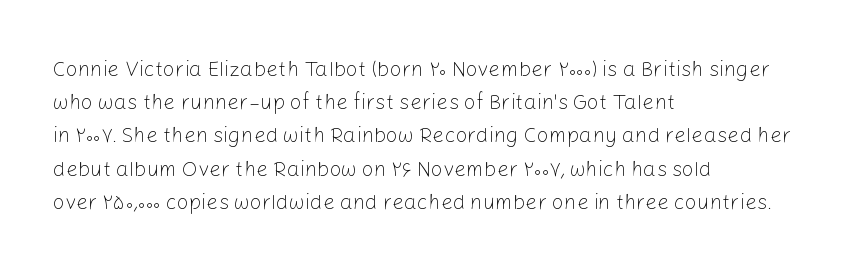
Q: Is the text bold? A: No.
Q: Is the text italic (slanted)? A: No, it is upright.
Q: Is the text underlined? A: No.
Q: How is the paragraph aligned? A: Left-aligned.
Q: Is the spacing between letters normal or unusually wide? A: Normal.
Q: Is the spacing between lines tight, normal or loose? A: Normal.
